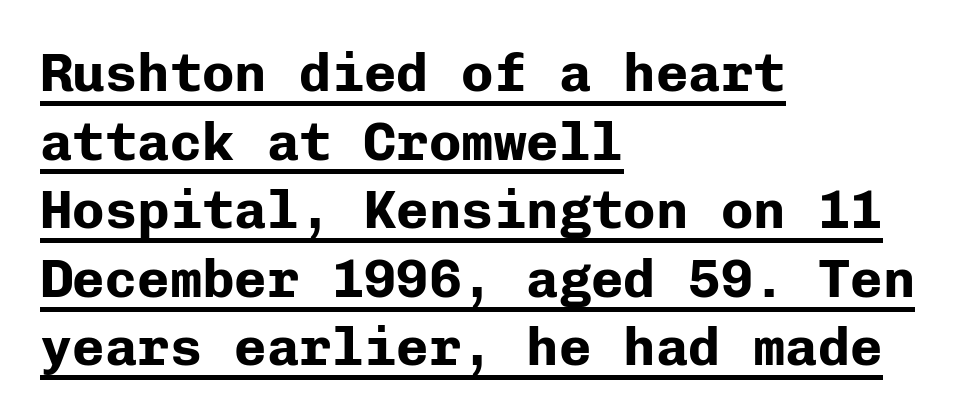
Q: Is the text bold? A: Yes.
Q: Is the text italic (slanted)? A: No, it is upright.
Q: Is the typeface a serif or a sans-serif typeface? A: Sans-serif.
Q: Is the text underlined? A: Yes.
Q: How is the paragraph aligned? A: Left-aligned.
Q: Is the spacing between letters normal or unusually wide? A: Normal.
Q: Is the spacing between lines tight, normal or loose? A: Normal.
Q: Width (condensed, normal, or wide)? A: Normal.
Q: Stroke contrast? A: Low.
Q: x-height? A: Medium.
Q: Monospaced? A: Yes.
